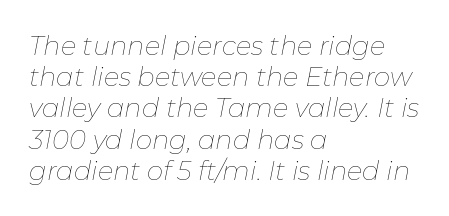
Q: Is the text bold? A: No.
Q: Is the text italic (slanted)? A: Yes, it leans right by about 11 degrees.
Q: Is the text underlined? A: No.
Q: How is the paragraph aligned? A: Left-aligned.
Q: Is the spacing between letters normal or unusually wide? A: Normal.
